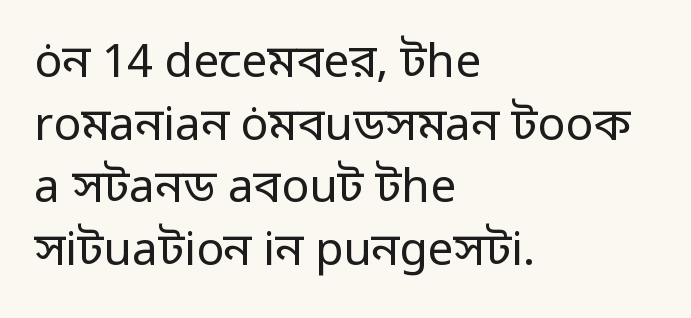
Q: Is the text bold? A: No.
Q: Is the text italic (slanted)? A: No, it is upright.
Q: Is the typeface a serif or a sans-serif typeface? A: Sans-serif.
Q: Is the text underlined? A: No.
Q: How is the paragraph aligned? A: Left-aligned.
Q: Is the spacing between letters normal or unusually wide? A: Normal.
Q: Is the spacing between lines tight, normal or loose? A: Normal.
Q: Width (condensed, normal, or wide)? A: Normal.
Q: Stroke contrast? A: Low.
Q: x-height? A: Medium.
Q: Monospaced? A: No.
